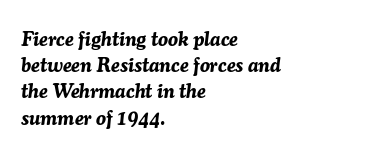
The image shows 20 px bold type, italic (leaning right); set left-aligned, normal line spacing (1.31x), normal letter spacing, not underlined.
